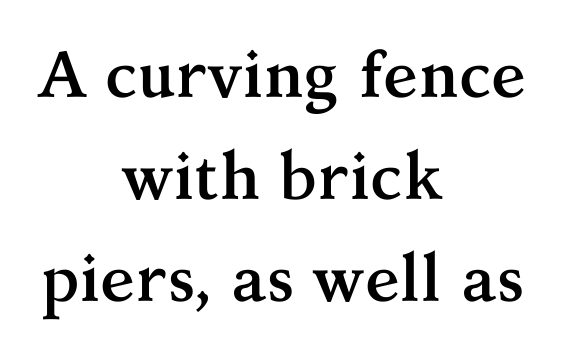
The image shows 65 px semibold serif type, upright; set centered, normal line spacing (1.57x), normal letter spacing, not underlined; medium stroke contrast and a medium x-height.
